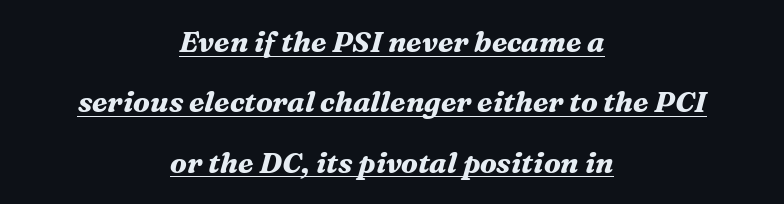
{"serif": "yes", "italic": "yes", "lean": "right", "slant_degrees": 16, "bold": "yes", "weight": "bold", "width": "normal", "stroke_contrast": "medium", "x_height": "medium", "monospaced": "no", "underline": "yes", "align": "center", "line_spacing": "loose", "line_spacing_ratio": 2.08, "letter_spacing": "normal", "letter_spacing_em": 0.0, "glyph_px": 29}
